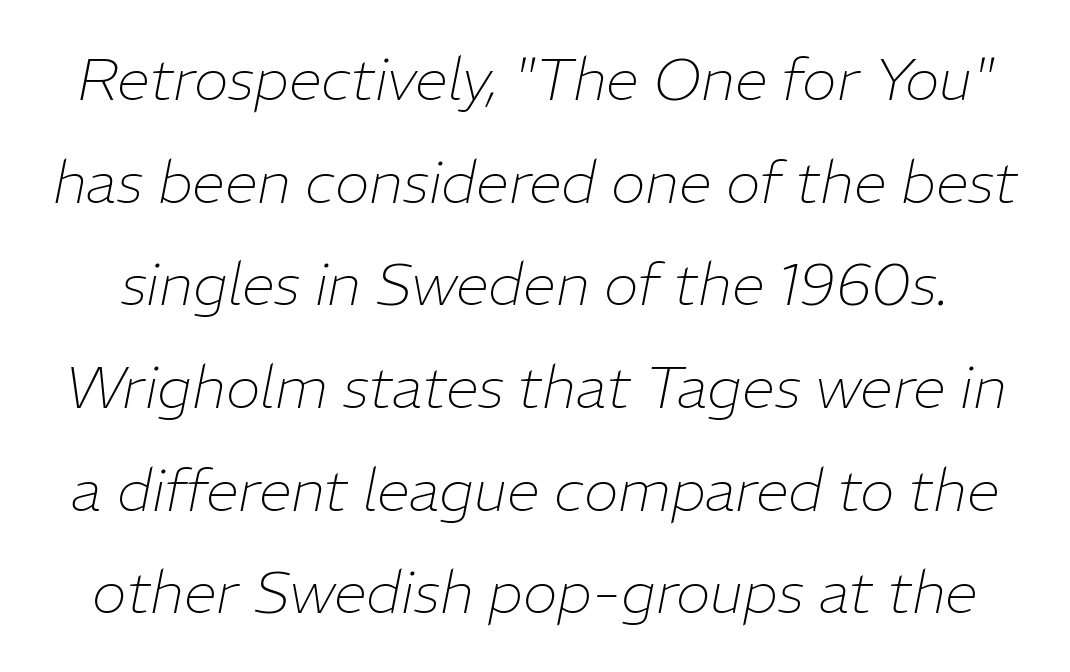
{"italic": "yes", "lean": "right", "slant_degrees": 11, "bold": "no", "weight": "thin", "width": "normal", "stroke_contrast": "low", "x_height": "medium", "monospaced": "no", "underline": "no", "line_spacing_ratio": 1.74, "letter_spacing": "normal", "letter_spacing_em": 0.0, "glyph_px": 59}
